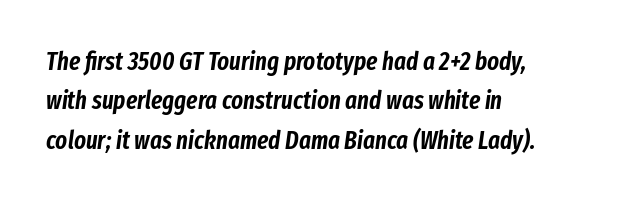
The image shows 25 px text type, italic (leaning right); set left-aligned, normal line spacing (1.58x), normal letter spacing, not underlined.
